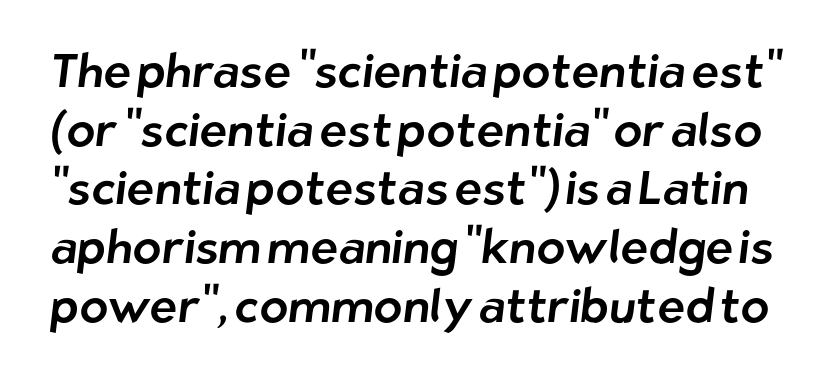
The image shows 47 px sans-serif type; set normal line spacing (1.25x), normal letter spacing, not underlined; low stroke contrast and a medium x-height.
